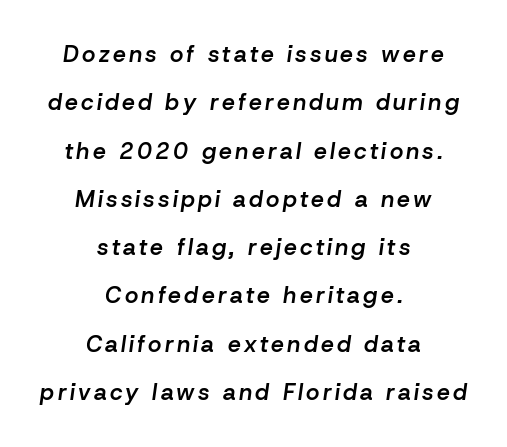
{"italic": "yes", "lean": "right", "slant_degrees": 8, "bold": "semi", "underline": "no", "align": "center", "line_spacing": "loose", "line_spacing_ratio": 2.1, "glyph_px": 23}
